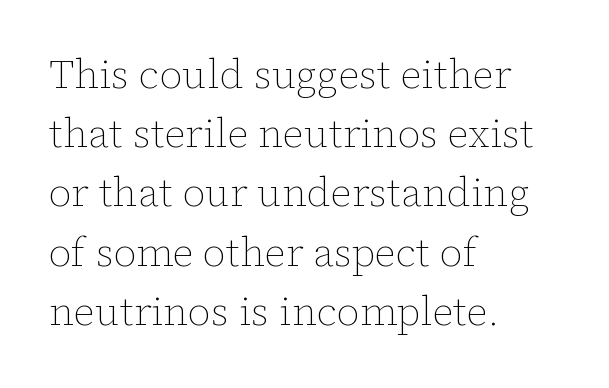
Check the space under the baseline: it is left empty. This sample uses an upright cut, with every glyph sitting square on the baseline. Letter spacing: default. Is this a heavy cut? Hardly; it is regular or lighter.
